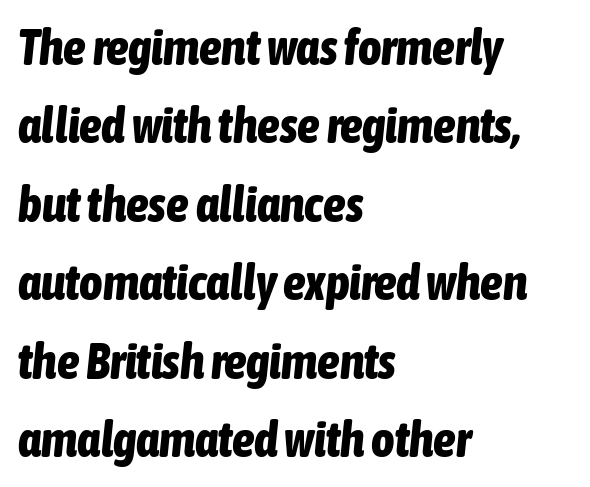
A student would call this left alignment; a typographer would say flush left, rag right. The block of text has a typical density, with ordinary space between rows. Stroke thickness is high; the sample reads as a true bold. Unmarked baselines from the first word to the last. Posture: slanted. The rendering uses natural spacing where letterforms have individual widths.
